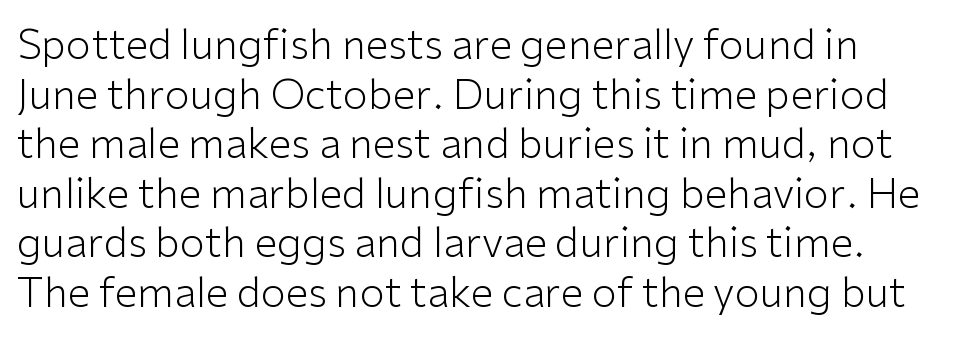
{"serif": "no", "italic": "no", "bold": "no", "weight": "light", "width": "normal", "stroke_contrast": "low", "x_height": "medium", "monospaced": "no", "underline": "no", "line_spacing_ratio": 1.21, "letter_spacing": "normal", "letter_spacing_em": 0.0, "glyph_px": 41}
